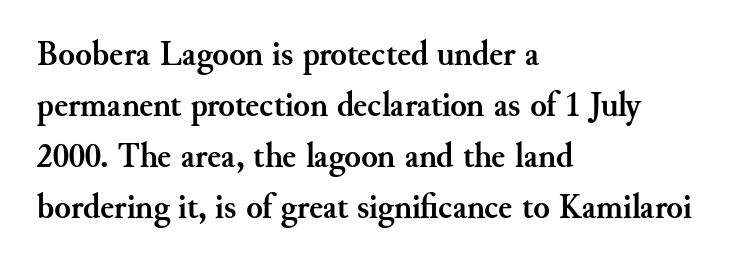
{"serif": "yes", "italic": "no", "bold": "yes", "weight": "semibold", "width": "normal", "stroke_contrast": "medium", "x_height": "small", "monospaced": "no", "underline": "no", "align": "left", "line_spacing": "normal", "line_spacing_ratio": 1.5, "letter_spacing": "normal", "letter_spacing_em": 0.0, "glyph_px": 34}
